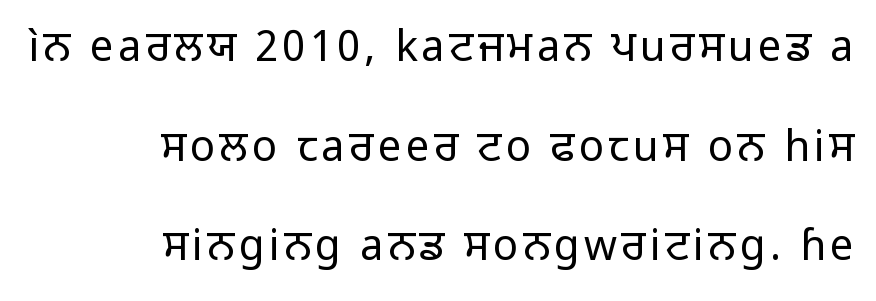
The image shows 42 px regular-weight sans-serif type, upright; set right-aligned, loose line spacing (2.37x), not underlined; low stroke contrast and a medium x-height.
